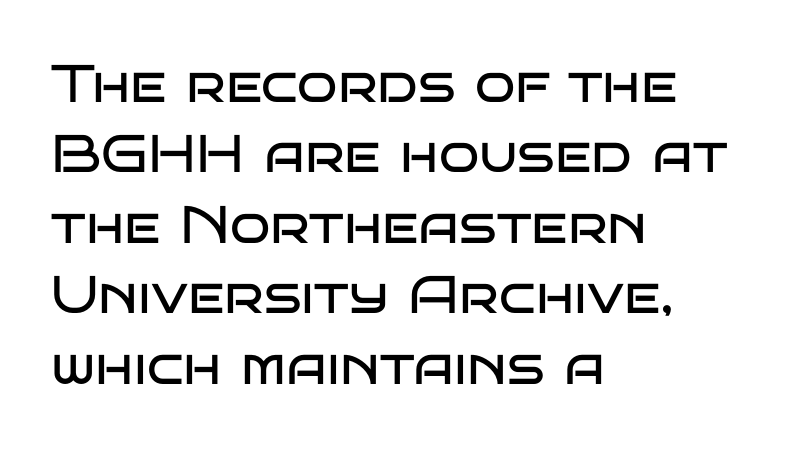
The image shows 53 px regular-weight, wide sans-serif type, upright; set left-aligned, normal line spacing (1.33x), normal letter spacing, not underlined; low stroke contrast and a large x-height.
